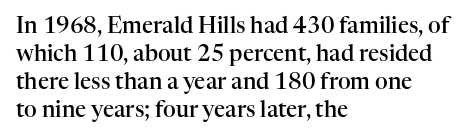
Q: Is the text bold? A: Semi-bold.
Q: Is the text italic (slanted)? A: No, it is upright.
Q: Is the text underlined? A: No.
Q: How is the paragraph aligned? A: Left-aligned.
Q: Is the spacing between letters normal or unusually wide? A: Normal.
Q: Is the spacing between lines tight, normal or loose? A: Normal.
